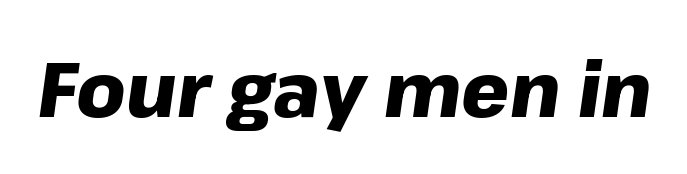
{"italic": "yes", "lean": "right", "slant_degrees": 8, "bold": "yes", "weight": "heavy", "width": "normal", "stroke_contrast": "low", "x_height": "medium", "monospaced": "no", "underline": "no", "letter_spacing": "normal", "letter_spacing_em": 0.0, "glyph_px": 76}
